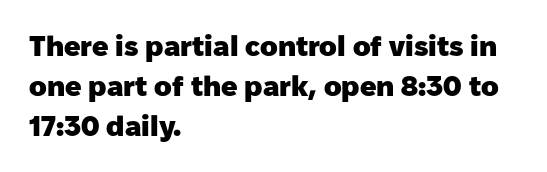
Note the varied advance widths — an 'i' is clearly narrower than an 'm'. Look at the stroke-to-counter ratio: heavy, a bold. Vertical spacing — default. Line beginnings align vertically; line endings do not. Rendered with straight, roman letterforms.
